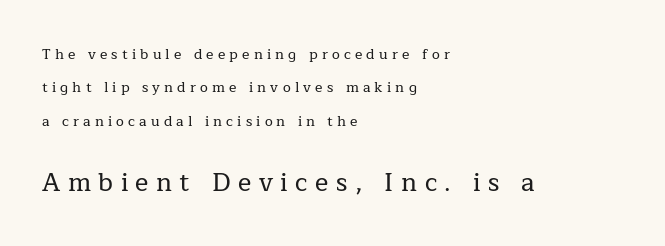
The image shows 25 px text type, upright; set left-aligned, loose line spacing (2.38x), unusually wide letter spacing (+0.3 em), not underlined; the second (bottom) block is 1.79x larger.
